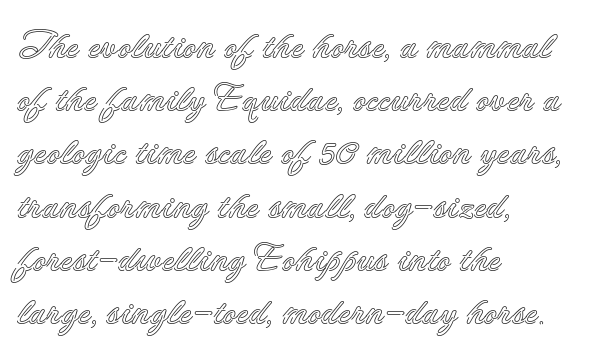
Q: Is the text italic (slanted)? A: Yes.
Q: Is the text underlined? A: No.
Q: How is the paragraph aligned? A: Left-aligned.
Q: Is the spacing between letters normal or unusually wide? A: Normal.
Q: Is the spacing between lines tight, normal or loose? A: Normal.
Q: Width (condensed, normal, or wide)? A: Normal.
Q: x-height? A: Small.
Q: Monospaced? A: No.
